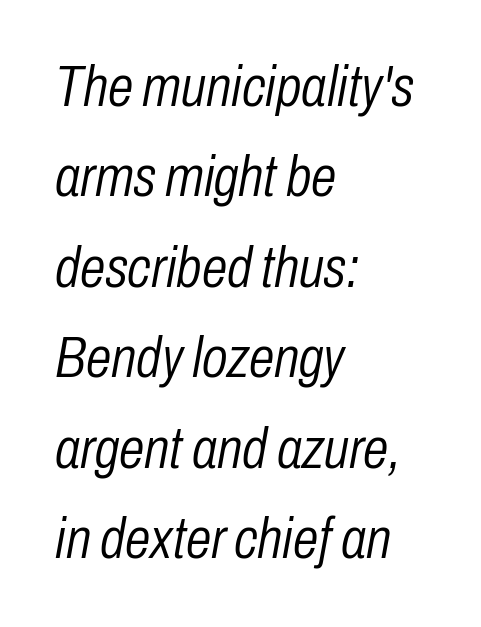
The image shows 58 px light, condensed type, italic (leaning right); set left-aligned, normal line spacing (1.56x), normal letter spacing, not underlined; low stroke contrast and a medium x-height.
